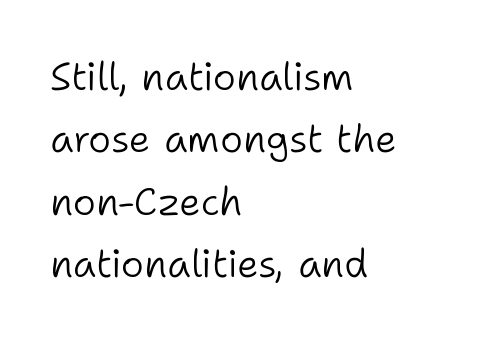
The image shows 39 px light sans-serif type, upright; set left-aligned, normal line spacing (1.6x), normal letter spacing, not underlined; low stroke contrast and a medium x-height.
